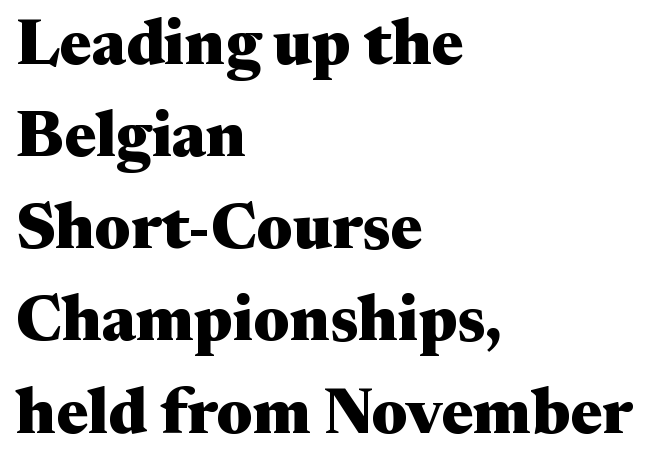
{"serif": "yes", "italic": "no", "bold": "yes", "weight": "heavy", "width": "wide", "stroke_contrast": "medium", "x_height": "medium", "monospaced": "no", "underline": "no", "align": "left", "line_spacing": "normal", "line_spacing_ratio": 1.44, "letter_spacing": "normal", "letter_spacing_em": 0.0, "glyph_px": 64}
